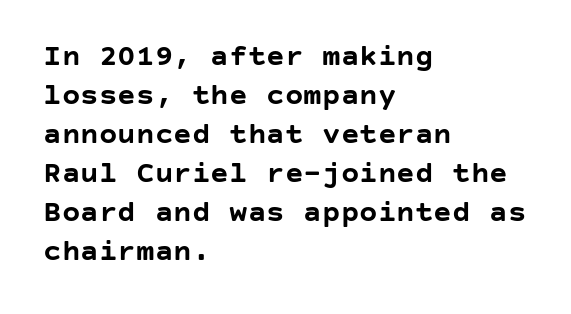
{"serif": "no", "italic": "no", "bold": "yes", "weight": "semibold", "width": "normal", "stroke_contrast": "low", "x_height": "large", "underline": "no", "align": "left", "line_spacing": "normal", "line_spacing_ratio": 1.26, "letter_spacing": "normal", "letter_spacing_em": 0.0, "glyph_px": 31}
